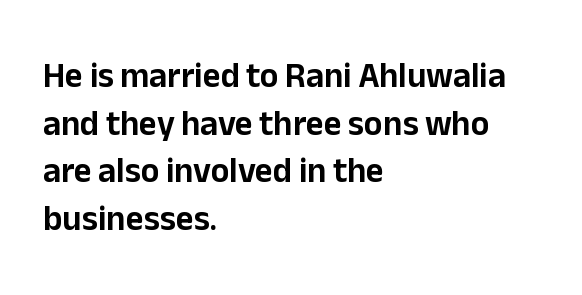
This rendering uses left alignment, leaving the right contour irregular. Varying glyph widths throughout — classic text-font behaviour. Students, note that the glyphs here touch the page at normal intervals. Designer's note — italics off, roman on. How would I describe the line gaps? Plain and ordinary. The strip under each line holds only bare page.
